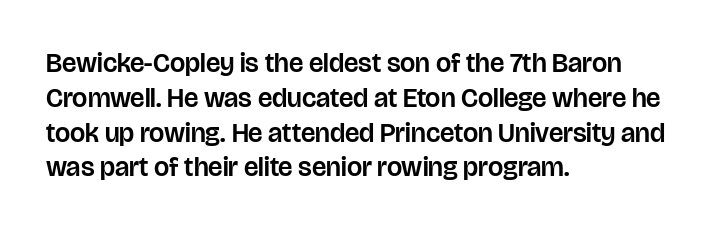
{"italic": "no", "underline": "no", "align": "left", "line_spacing": "normal", "line_spacing_ratio": 1.29, "letter_spacing": "normal", "letter_spacing_em": 0.0, "glyph_px": 27}
